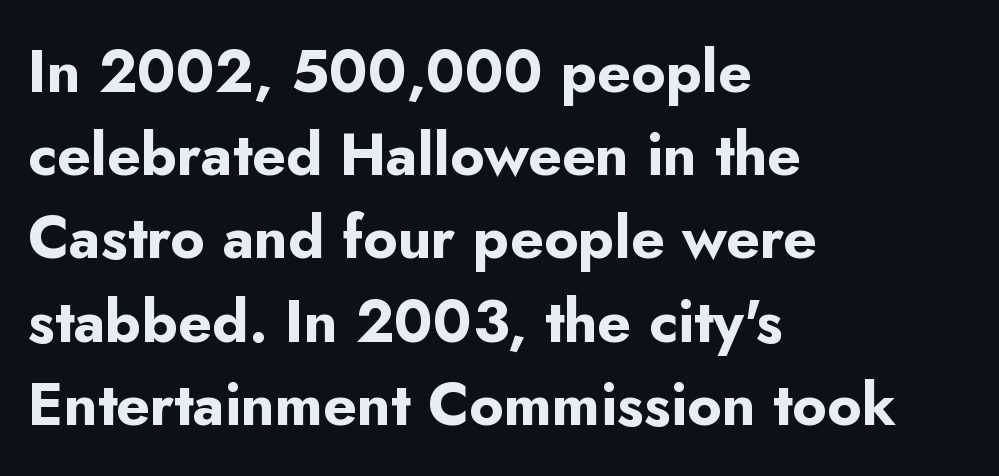
The image shows 59 px bold sans-serif type, upright; set left-aligned, normal line spacing (1.41x), normal letter spacing, not underlined; low stroke contrast and a small x-height.
